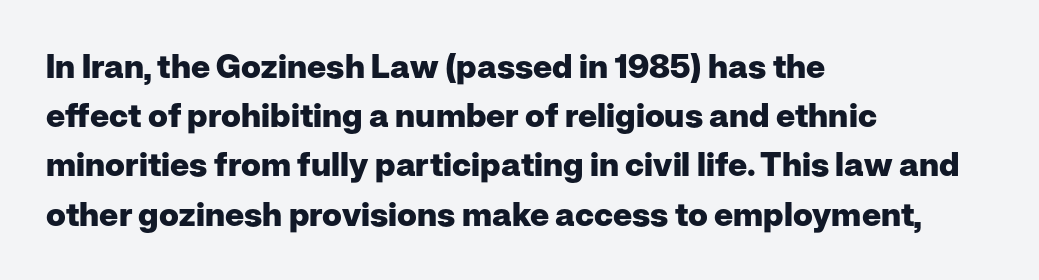
The image shows 33 px heavy sans-serif type, upright; set left-aligned, normal line spacing (1.49x), normal letter spacing, not underlined; low stroke contrast and a medium x-height.
